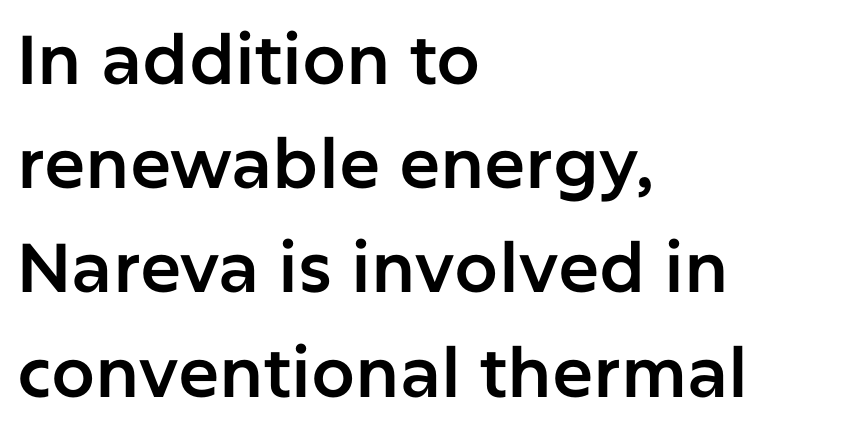
The image shows 69 px sans-serif type, upright; set left-aligned, normal line spacing (1.51x), normal letter spacing, not underlined; low stroke contrast and a medium x-height.
